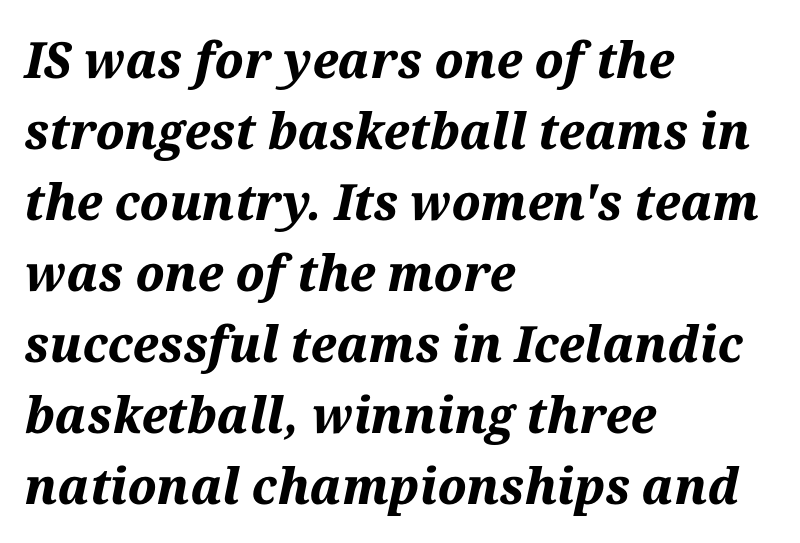
The image shows 50 px bold type, italic (leaning right); set left-aligned, normal line spacing (1.42x), normal letter spacing, not underlined; medium stroke contrast and a medium x-height.
